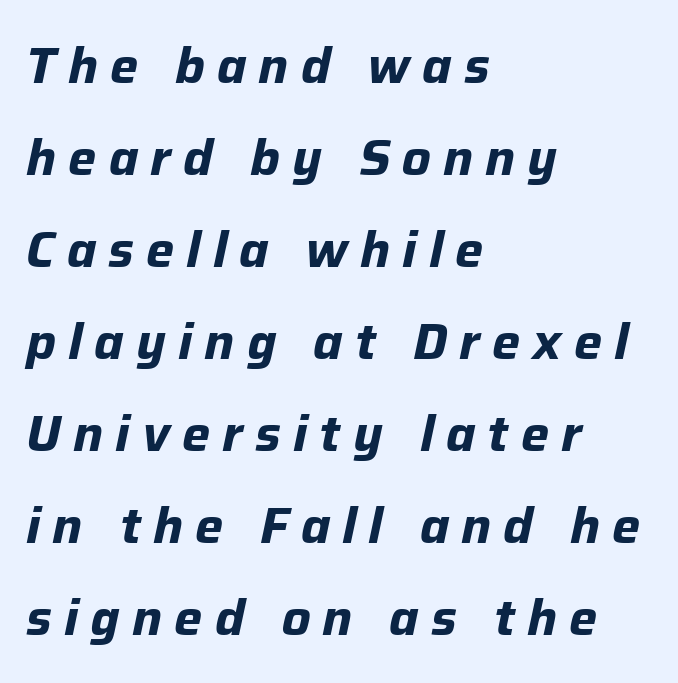
Q: Is the text bold? A: Yes.
Q: Is the text italic (slanted)? A: Yes, it leans right by about 12 degrees.
Q: Is the text underlined? A: No.
Q: How is the paragraph aligned? A: Left-aligned.
Q: Is the spacing between letters normal or unusually wide? A: Unusually wide.
Q: Width (condensed, normal, or wide)? A: Normal.
Q: Stroke contrast? A: Low.
Q: x-height? A: Medium.
Q: Monospaced? A: No.
